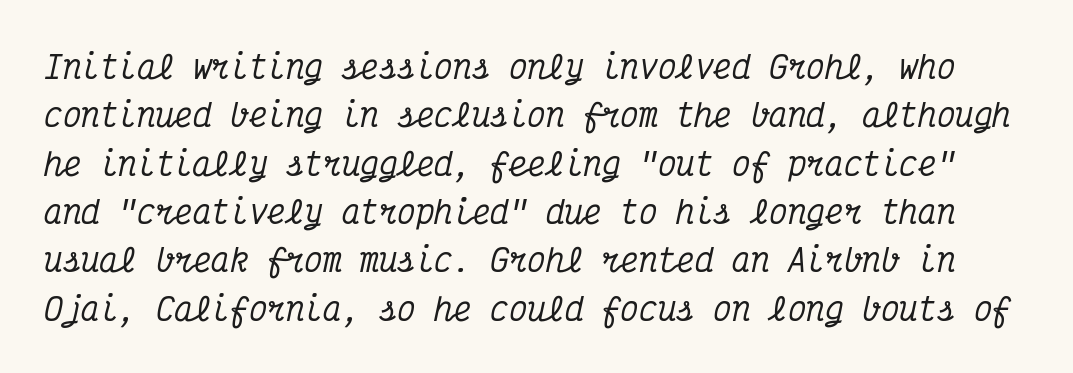
Looking at the ascenders, they clearly lean. Think of a typewriter: that constant character pitch is what you see here. These lines keep a tight, regular rhythm from letter to letter. Descenders hang freely into open space. This sample uses a serif face.
